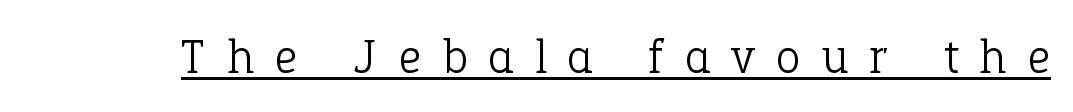
The image shows 49 px light serif type, upright; set unusually wide letter spacing (+0.45 em), underlined; low stroke contrast and a medium x-height.
